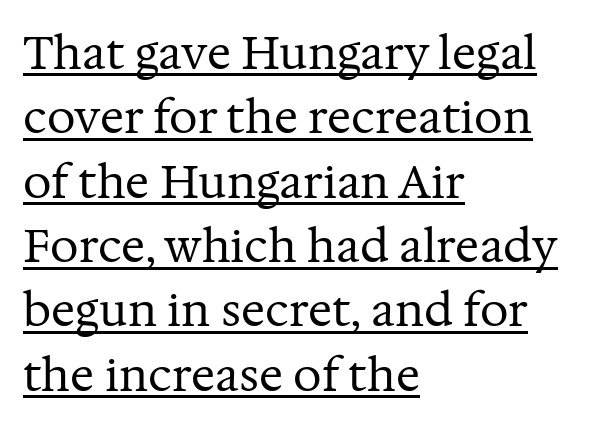
The image shows 45 px regular-weight serif type, upright; set left-aligned, normal line spacing (1.43x), normal letter spacing, underlined; medium stroke contrast and a medium x-height.
